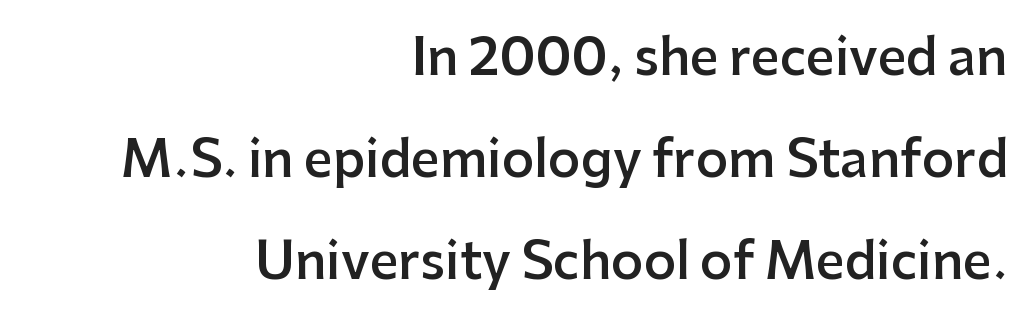
The image shows 50 px semibold sans-serif type, upright; set right-aligned, loose line spacing (2.04x), normal letter spacing, not underlined; low stroke contrast and a medium x-height.
